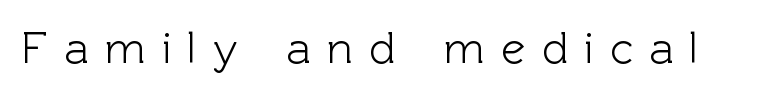
The image shows 45 px sans-serif type, upright; set unusually wide letter spacing (+0.37 em), not underlined; a medium x-height.
